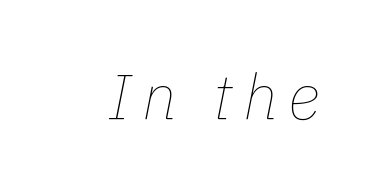
{"italic": "yes", "lean": "right", "slant_degrees": 11, "bold": "no", "weight": "thin", "width": "normal", "stroke_contrast": "low", "x_height": "medium", "monospaced": "no", "underline": "no", "glyph_px": 63}
